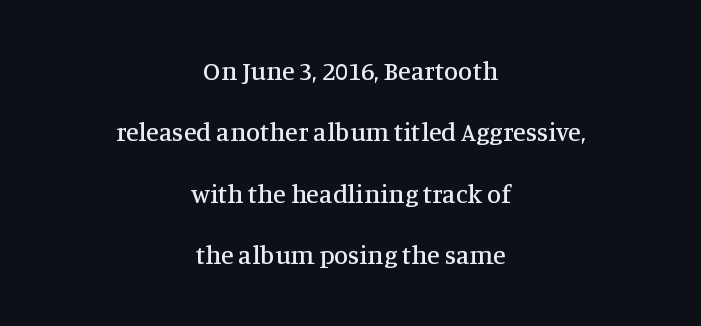
Observe the ordinary spacing: letters are neighbours, not strangers. Notice how the stems are strictly vertical — no italics here. Words float on clear page, feet unadorned. Notice the wide empty band between every row — that's loose leading. The lines in this sample share a center point and differ in where they start and stop.
